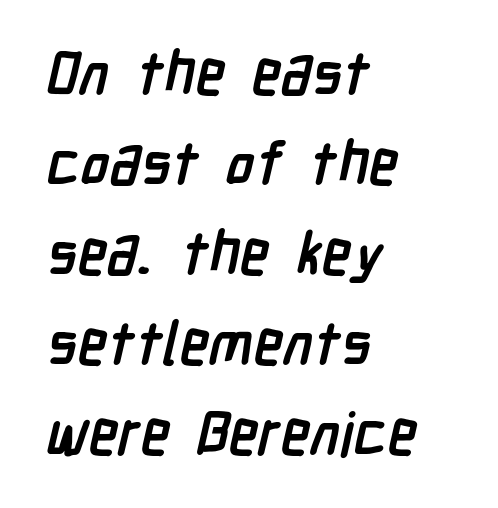
Q: Is the text bold? A: Yes.
Q: Is the typeface a serif or a sans-serif typeface? A: Sans-serif.
Q: Is the text underlined? A: No.
Q: How is the paragraph aligned? A: Left-aligned.
Q: Is the spacing between letters normal or unusually wide? A: Normal.
Q: Is the spacing between lines tight, normal or loose? A: Normal.
Q: Width (condensed, normal, or wide)? A: Condensed.
Q: Stroke contrast? A: Low.
Q: x-height? A: Medium.
Q: Monospaced? A: No.
